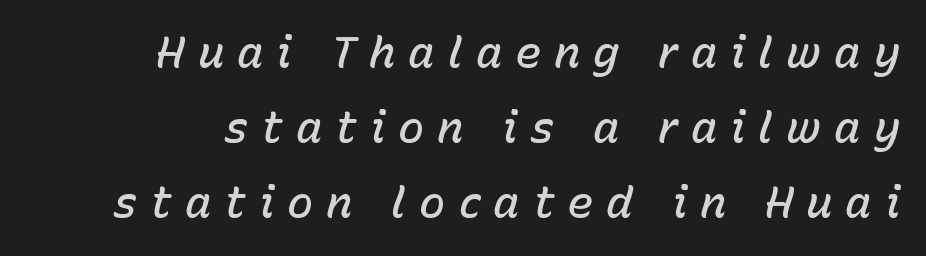
{"italic": "yes", "lean": "right", "slant_degrees": 15, "bold": "semi", "weight": "semibold", "width": "normal", "stroke_contrast": "low", "x_height": "medium", "monospaced": "no", "underline": "no", "line_spacing_ratio": 1.71, "letter_spacing": "wide", "letter_spacing_em": 0.29, "glyph_px": 44}
